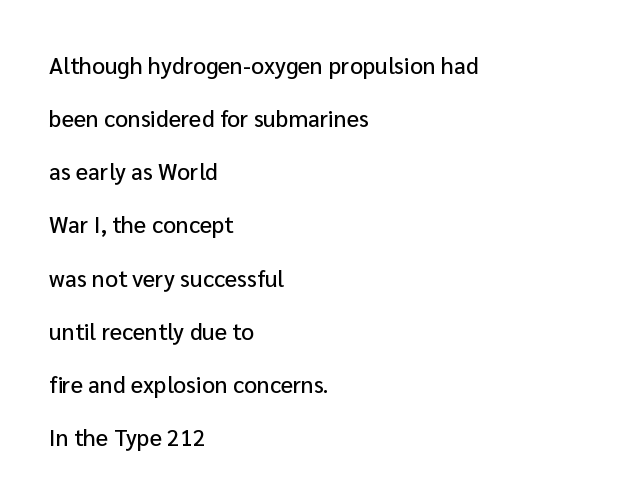
{"italic": "no", "underline": "no", "align": "left", "line_spacing": "loose", "line_spacing_ratio": 2.31, "letter_spacing": "normal", "letter_spacing_em": 0.0, "glyph_px": 23}
